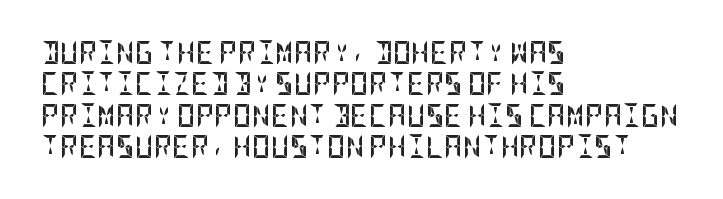
The image shows 23 px bold type, upright; set left-aligned, normal line spacing (1.36x), normal letter spacing, not underlined.
